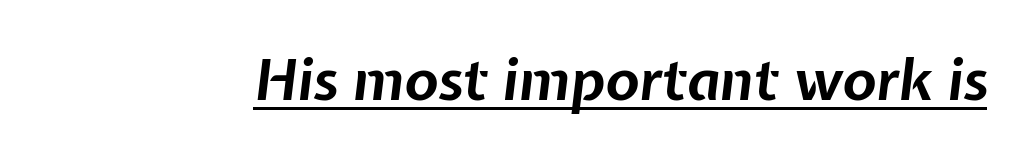
The image shows 56 px bold type, italic (leaning right); set normal letter spacing, underlined; low stroke contrast and a medium x-height.
